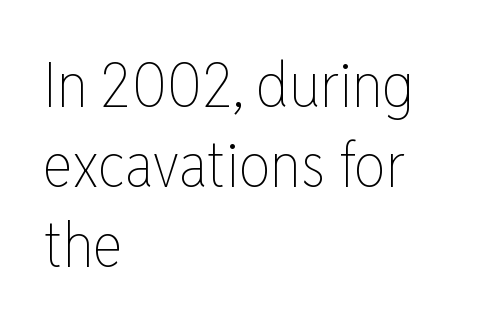
{"italic": "no", "bold": "no", "weight": "thin", "width": "condensed", "stroke_contrast": "low", "x_height": "medium", "monospaced": "no", "underline": "no", "align": "left", "line_spacing": "normal", "line_spacing_ratio": 1.27, "letter_spacing": "normal", "letter_spacing_em": 0.0, "glyph_px": 63}
